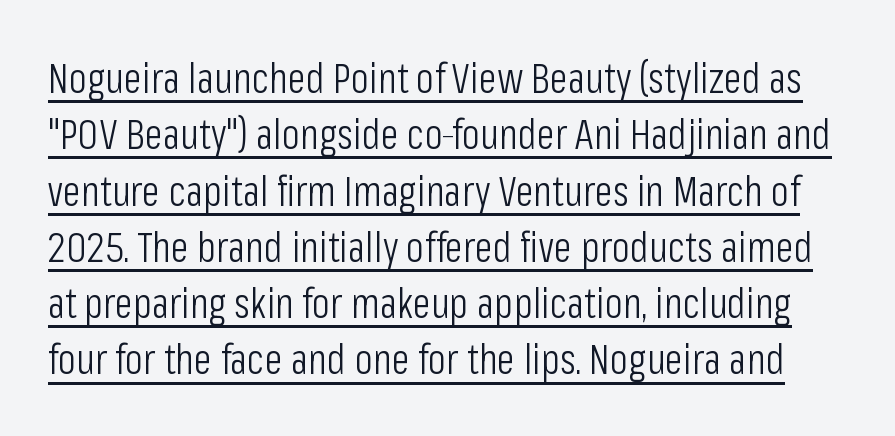
Q: Is the text bold? A: No.
Q: Is the text italic (slanted)? A: No, it is upright.
Q: Is the typeface a serif or a sans-serif typeface? A: Sans-serif.
Q: Is the text underlined? A: Yes.
Q: Is the spacing between letters normal or unusually wide? A: Normal.
Q: Is the spacing between lines tight, normal or loose? A: Normal.
Q: Width (condensed, normal, or wide)? A: Condensed.
Q: Stroke contrast? A: Low.
Q: x-height? A: Medium.
Q: Monospaced? A: No.
